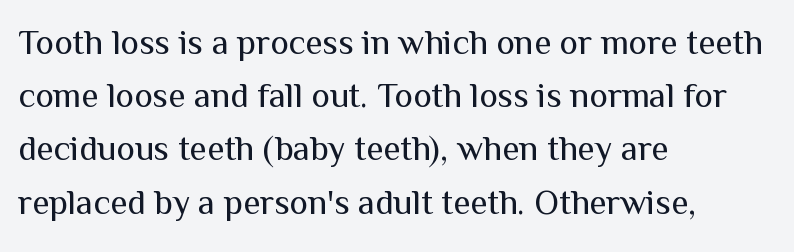
The image shows 35 px regular-weight sans-serif type, upright; set left-aligned, normal line spacing (1.52x), normal letter spacing, not underlined; medium stroke contrast and a medium x-height.
